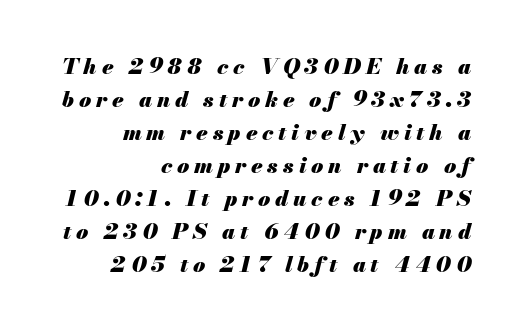
{"italic": "yes", "lean": "right", "slant_degrees": 13, "bold": "yes", "underline": "no", "align": "right", "line_spacing": "normal", "line_spacing_ratio": 1.5, "letter_spacing": "wide", "letter_spacing_em": 0.22, "glyph_px": 22}
